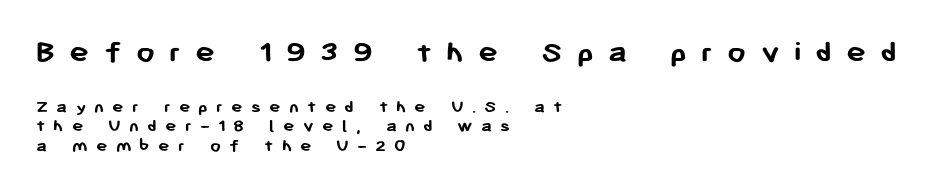
{"serif": "no", "italic": "no", "bold": "yes", "weight": "semibold", "width": "normal", "stroke_contrast": "low", "x_height": "medium", "monospaced": "no", "underline": "no", "align": "left", "line_spacing": "tight", "line_spacing_ratio": 1.04, "letter_spacing": "wide", "letter_spacing_em": 0.43, "larger_block": "first", "size_ratio": 1.74, "glyph_px": 33}
